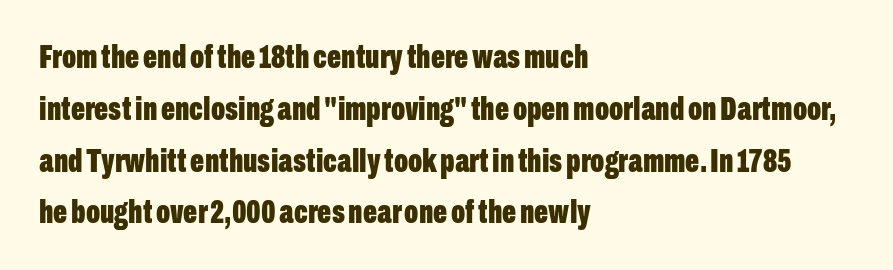
{"serif": "no", "italic": "no", "bold": "yes", "weight": "bold", "width": "condensed", "stroke_contrast": "low", "x_height": "medium", "monospaced": "no", "underline": "no", "align": "left", "line_spacing": "normal", "line_spacing_ratio": 1.57, "letter_spacing": "normal", "letter_spacing_em": 0.0, "glyph_px": 33}
